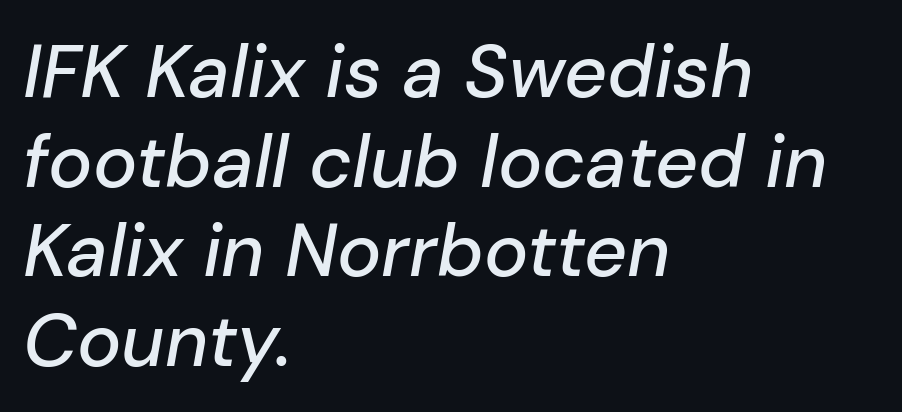
{"italic": "yes", "lean": "right", "slant_degrees": 10, "width": "normal", "stroke_contrast": "low", "x_height": "medium", "monospaced": "no", "underline": "no", "align": "left", "line_spacing_ratio": 1.21, "letter_spacing": "normal", "letter_spacing_em": 0.0, "glyph_px": 74}
